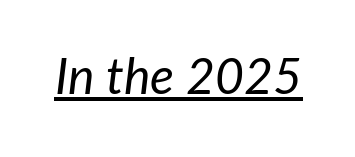
{"italic": "yes", "lean": "right", "slant_degrees": 7, "bold": "no", "weight": "regular", "width": "normal", "stroke_contrast": "low", "x_height": "medium", "monospaced": "no", "underline": "yes", "letter_spacing": "normal", "letter_spacing_em": 0.0, "glyph_px": 50}
